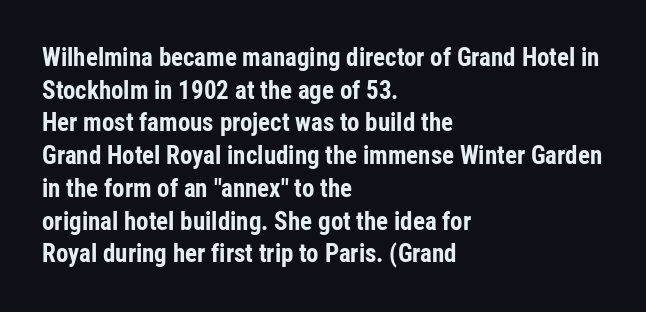
You could call the tracking neutral — neither tight nor loose. Ordinary non-slanted type is in use. Heavy, bold letterforms. Does the copy run flush right? No — it runs flush left. Regular leading.
